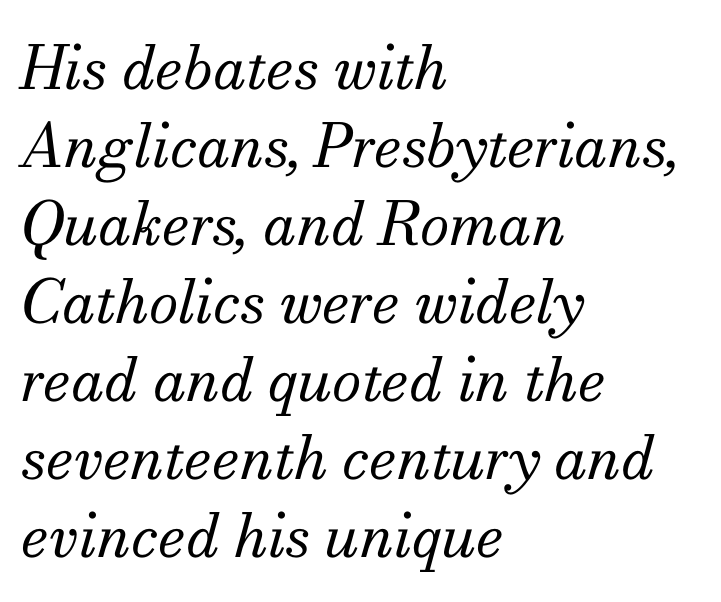
{"serif": "yes", "italic": "yes", "lean": "right", "slant_degrees": 13, "bold": "no", "weight": "regular", "width": "normal", "stroke_contrast": "medium", "x_height": "small", "monospaced": "no", "underline": "no", "align": "left", "line_spacing": "normal", "line_spacing_ratio": 1.3, "letter_spacing": "normal", "letter_spacing_em": 0.0, "glyph_px": 60}
